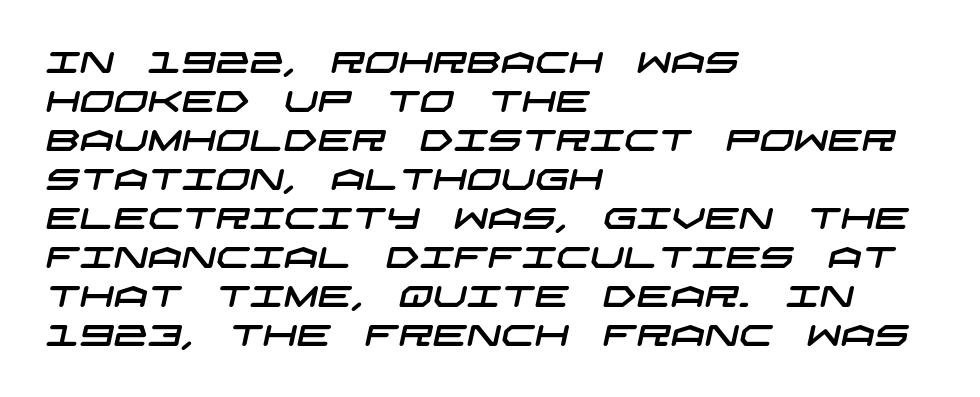
The image shows 30 px wide sans-serif type; set left-aligned, normal line spacing (1.3x), normal letter spacing, not underlined; low stroke contrast and a large x-height.
